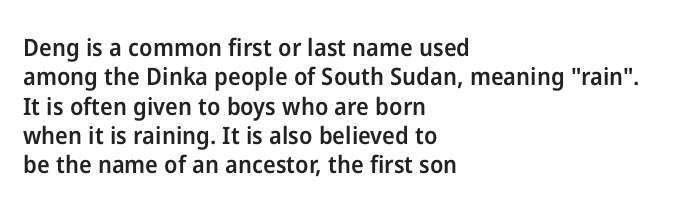
The image shows 24 px text type, upright; set left-aligned, line spacing 1.22x, normal letter spacing, not underlined.
